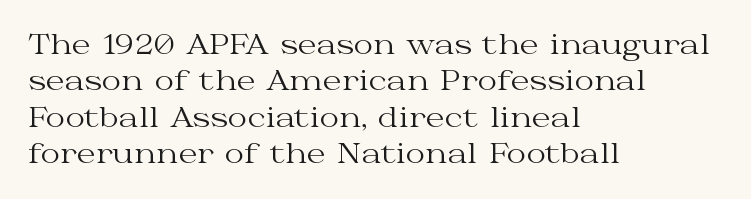
{"italic": "no", "bold": "no", "underline": "no", "align": "left", "line_spacing": "normal", "line_spacing_ratio": 1.35, "letter_spacing": "normal", "letter_spacing_em": 0.0, "glyph_px": 27}
